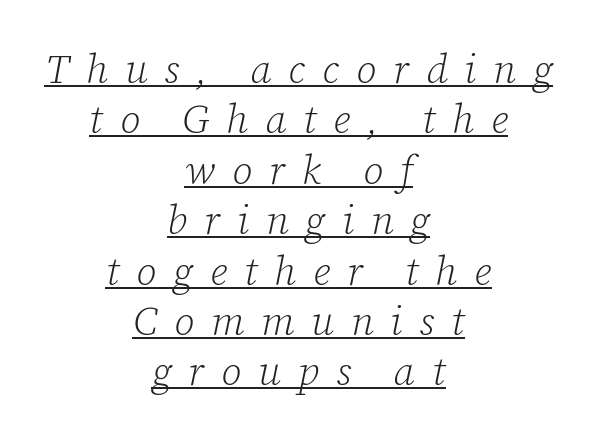
Letter spacing: wide. Stroke thickness stays within the range of a standard reading face or lighter. The letters carry serifs — small finishing strokes at the ends of their stems. If you drew a line through each stem, it would be angled. The lettering is marked with a stroke running underneath it. The passage is arranged like a title page — every line centered.
